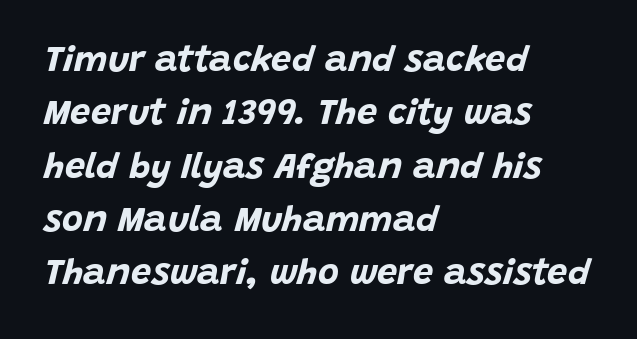
Emphasis-style slanted type is in use. How heavy is the stroke? Heavy — this is a bold. Successive baselines arrive at the customary interval. Has an underline been added? It has not. The rendering uses natural spacing where letterforms have individual widths. The ragged edge is on the right, which tells us the setting is flush left.
